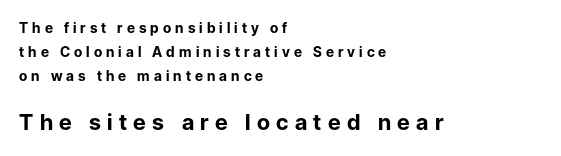
The emphasis by scale lands on block number two, below. The lettering stays uniformly vertical, giving the passage a roman look. The glyphs are unaccompanied by any horizontal stroke below them. These lines stack with their left ends in a neat column. I'd describe the lettering as bold — thick and assertive. These lines have a slow, spaced-out rhythm from letter to letter.
